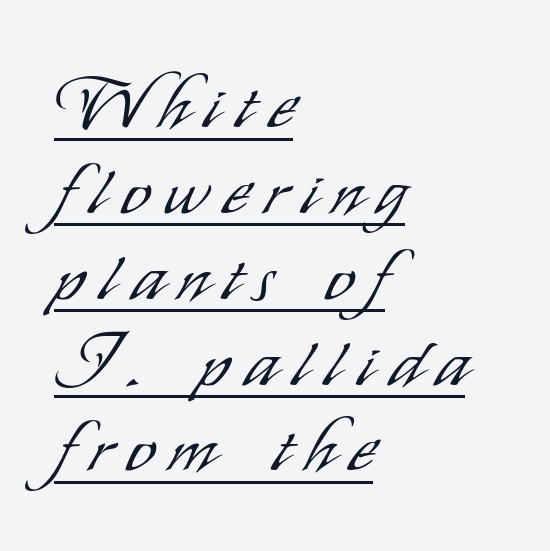
Q: Is the text bold? A: No.
Q: Is the text italic (slanted)? A: Yes.
Q: Is the typeface a serif or a sans-serif typeface? A: Sans-serif.
Q: Is the text underlined? A: Yes.
Q: How is the paragraph aligned? A: Left-aligned.
Q: Is the spacing between letters normal or unusually wide? A: Unusually wide.
Q: Width (condensed, normal, or wide)? A: Condensed.
Q: Stroke contrast? A: Low.
Q: x-height? A: Small.
Q: Monospaced? A: No.
